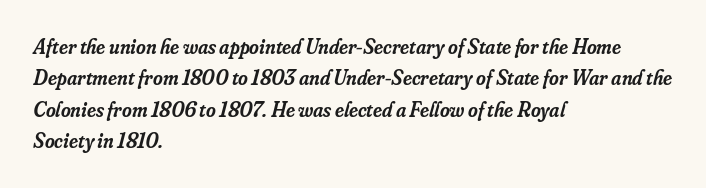
{"italic": "yes", "lean": "right", "slant_degrees": 16, "bold": "semi", "underline": "no", "align": "left", "line_spacing": "normal", "line_spacing_ratio": 1.5, "letter_spacing": "normal", "letter_spacing_em": 0.0, "glyph_px": 21}
